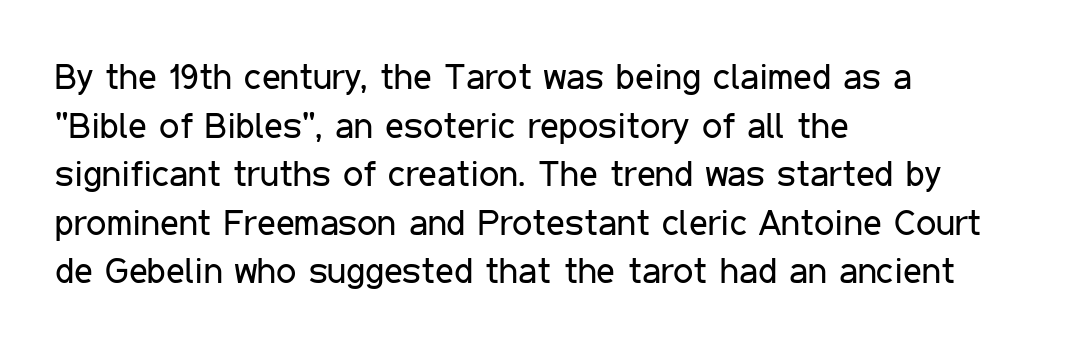
{"serif": "no", "italic": "no", "bold": "no", "weight": "regular", "width": "condensed", "stroke_contrast": "low", "x_height": "medium", "monospaced": "no", "underline": "no", "align": "left", "line_spacing": "normal", "line_spacing_ratio": 1.35, "letter_spacing": "normal", "letter_spacing_em": 0.0, "glyph_px": 36}
